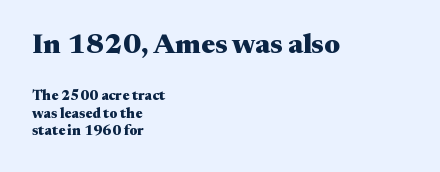
The image shows 28 px heavy, wide serif type, upright; set left-aligned, normal line spacing (1.25x), normal letter spacing, not underlined; the first (top) block is 2.0x larger; medium stroke contrast and a medium x-height.
